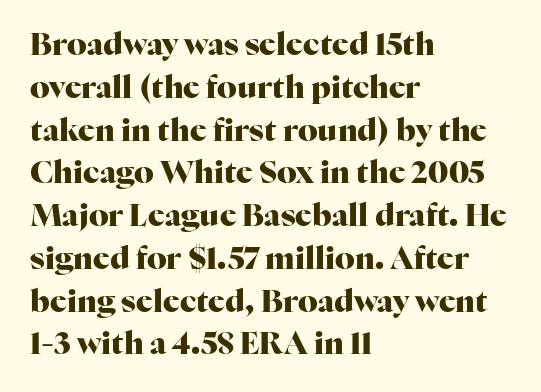
{"serif": "yes", "italic": "no", "bold": "yes", "weight": "heavy", "width": "normal", "stroke_contrast": "high", "x_height": "medium", "monospaced": "no", "underline": "no", "align": "left", "line_spacing": "normal", "line_spacing_ratio": 1.38, "letter_spacing": "normal", "letter_spacing_em": 0.0, "glyph_px": 31}
